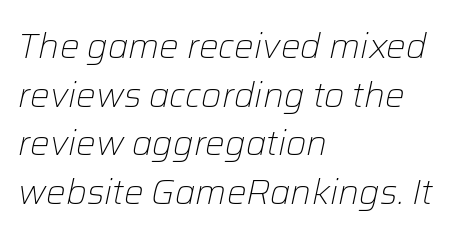
Q: Is the text bold? A: No.
Q: Is the text italic (slanted)? A: Yes, it leans right by about 12 degrees.
Q: Is the text underlined? A: No.
Q: How is the paragraph aligned? A: Left-aligned.
Q: Is the spacing between letters normal or unusually wide? A: Normal.
Q: Is the spacing between lines tight, normal or loose? A: Normal.
Q: Width (condensed, normal, or wide)? A: Normal.
Q: Stroke contrast? A: Low.
Q: x-height? A: Medium.
Q: Monospaced? A: No.
